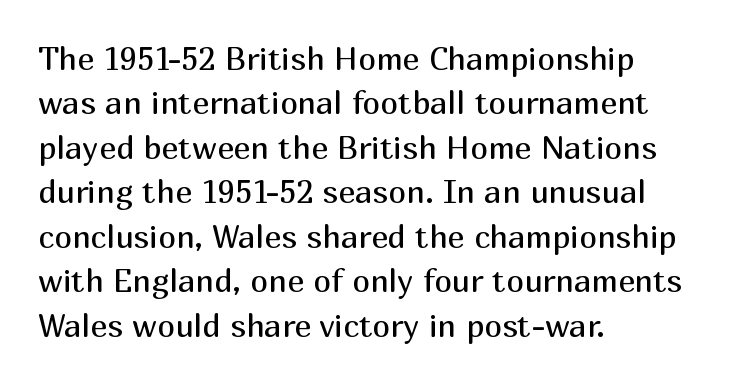
Is this a sans? Yes — the strokes have no serifs. In terms of posture, this sample is upright. This rendering leaves character spacing at its baseline value. The lines are quadded left. Is this a fixed-width face? No — the glyphs have proportional, varying widths. Is the stroke heavy? The answer is a plain regular-or-lighter.
